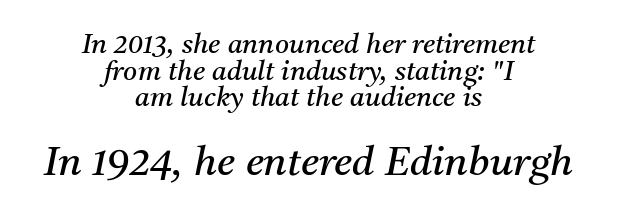
This sample has the flowing, uneven cadence of proportional lettering. One glance says dense: line gaps are narrower than usual. No extra ink here — the face is not bold. These two chunks differ in scale, with the bottom chunk taking the larger measure.
